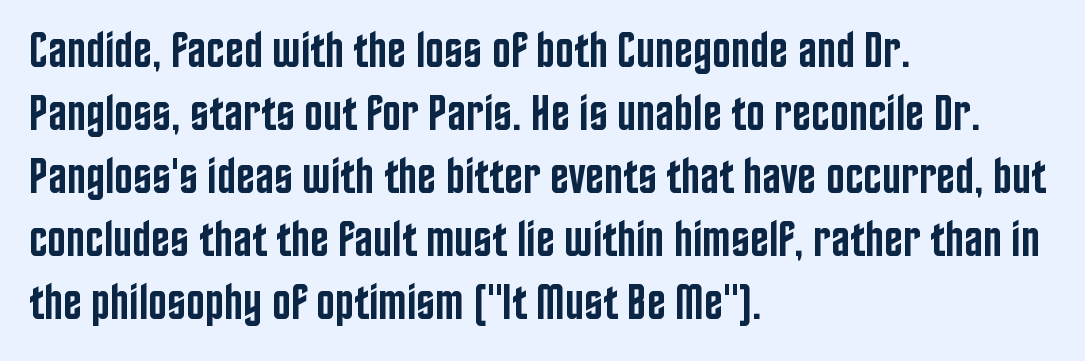
Q: Is the text bold? A: Semi-bold.
Q: Is the text italic (slanted)? A: No, it is upright.
Q: Is the typeface a serif or a sans-serif typeface? A: Sans-serif.
Q: Is the text underlined? A: No.
Q: How is the paragraph aligned? A: Left-aligned.
Q: Is the spacing between letters normal or unusually wide? A: Normal.
Q: Is the spacing between lines tight, normal or loose? A: Normal.
Q: Width (condensed, normal, or wide)? A: Condensed.
Q: Stroke contrast? A: Low.
Q: x-height? A: Large.
Q: Monospaced? A: No.
